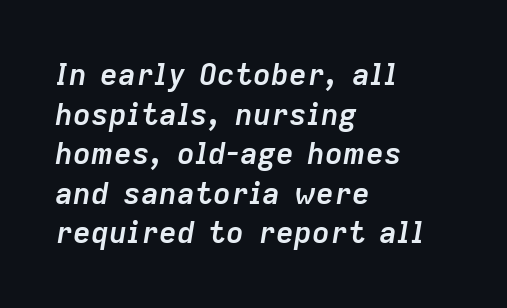
{"italic": "yes", "lean": "right", "slant_degrees": 9, "bold": "yes", "weight": "semibold", "width": "normal", "stroke_contrast": "low", "x_height": "medium", "monospaced": "no", "underline": "no", "align": "left", "line_spacing": "normal", "line_spacing_ratio": 1.32, "letter_spacing": "normal", "letter_spacing_em": 0.0, "glyph_px": 30}
